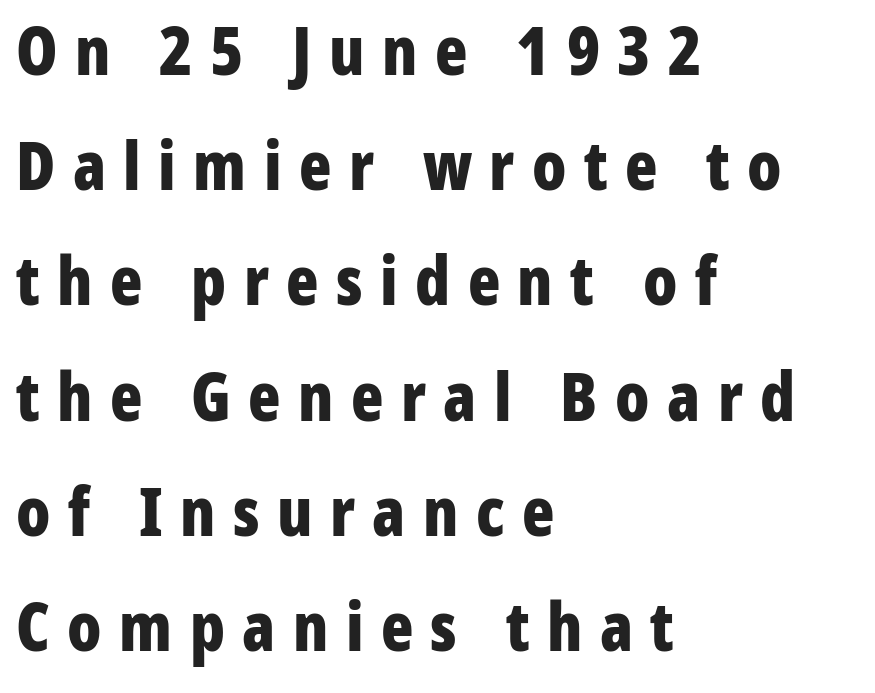
The image shows 67 px bold, condensed sans-serif type, upright; set left-aligned, line spacing 1.72x, unusually wide letter spacing (+0.26 em), not underlined; low stroke contrast and a medium x-height.
